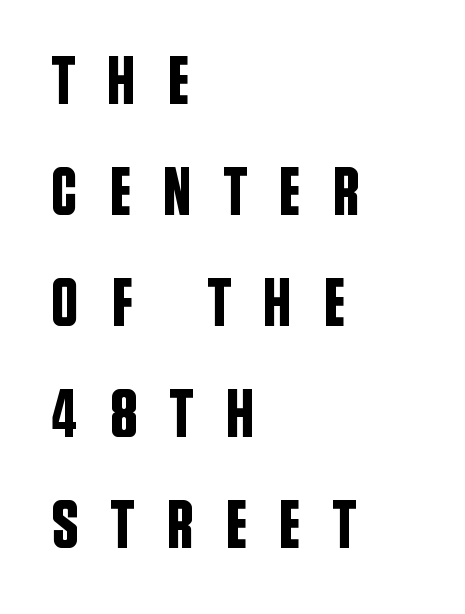
The letters stand straight up with perfectly vertical stems. Horizontal bands of white between lines are of average thickness. The setting favours the left margin, as ordinary paragraphs usually do. Plain, unruled lines of type. Check where the strokes stop: nothing finishes them off — pure sans.
